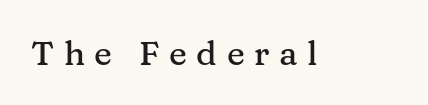
{"serif": "yes", "italic": "no", "width": "normal", "stroke_contrast": "medium", "x_height": "medium", "monospaced": "no", "underline": "no", "letter_spacing": "wide", "letter_spacing_em": 0.28, "glyph_px": 34}
